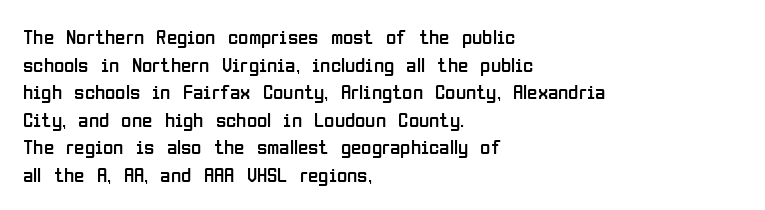
Q: Is the text bold? A: No.
Q: Is the text italic (slanted)? A: No, it is upright.
Q: Is the text underlined? A: No.
Q: How is the paragraph aligned? A: Left-aligned.
Q: Is the spacing between letters normal or unusually wide? A: Normal.
Q: Is the spacing between lines tight, normal or loose? A: Normal.
